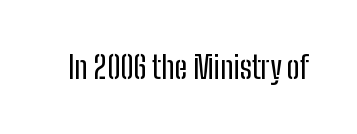
Note the varied advance widths — an 'i' is clearly narrower than an 'm'. Clear beneath every line of the passage. These lines keep a tight, regular rhythm from letter to letter. This is roman type, the default non-slanted kind.
